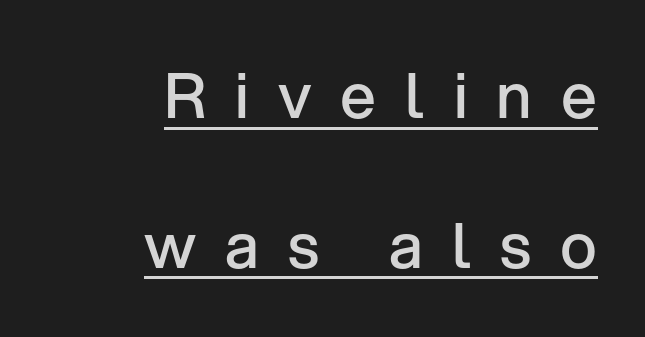
{"serif": "no", "italic": "no", "bold": "semi", "weight": "semibold", "width": "normal", "stroke_contrast": "low", "x_height": "medium", "monospaced": "no", "underline": "yes", "align": "right", "line_spacing": "loose", "line_spacing_ratio": 2.38, "letter_spacing": "wide", "letter_spacing_em": 0.46, "glyph_px": 63}
